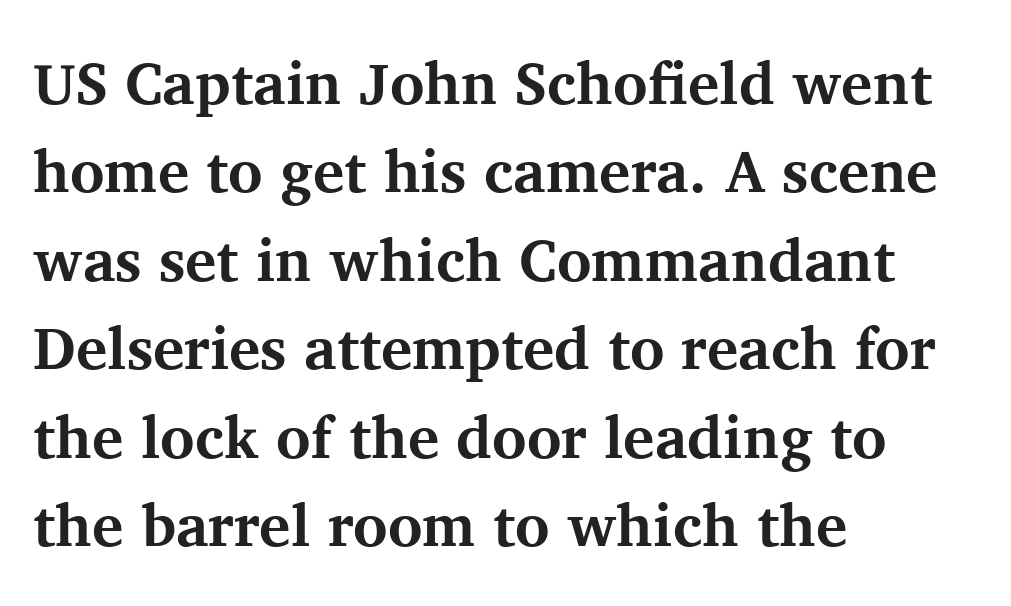
{"serif": "yes", "italic": "no", "bold": "yes", "weight": "bold", "width": "normal", "stroke_contrast": "medium", "x_height": "medium", "monospaced": "no", "underline": "no", "align": "left", "line_spacing": "normal", "line_spacing_ratio": 1.5, "letter_spacing": "normal", "letter_spacing_em": 0.0, "glyph_px": 59}
